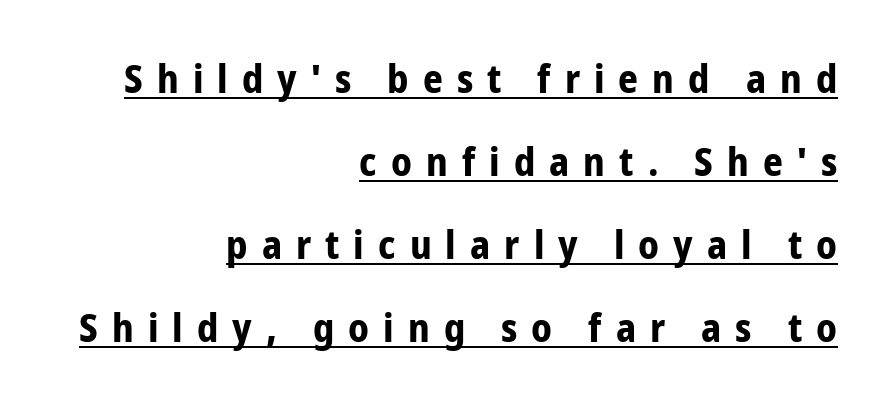
Glyph-to-glyph distance is far greater than everyday printed text. Decoration check: the copy is underlined. The rag falls on the left side of this text block. I'd call this a sans setting — the letters go barefoot. Every letter is thick-stroked: bold, no question.
